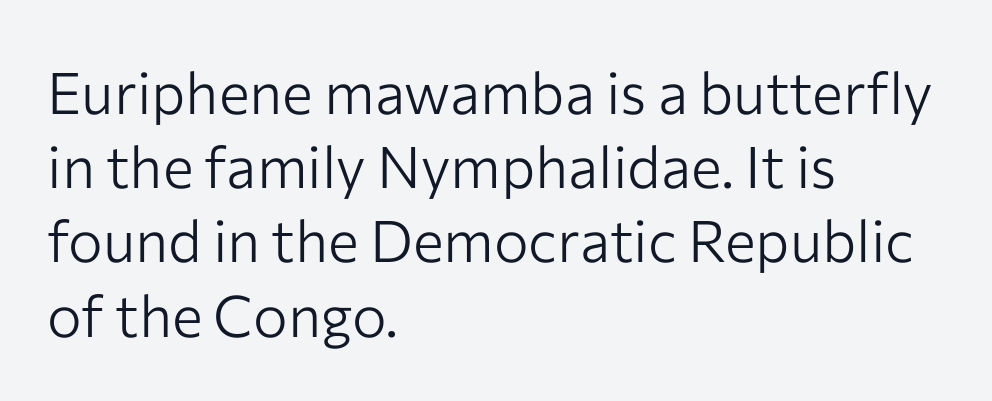
Classification — sans serif. The glyphs are unaccompanied by any horizontal stroke below them. Style check: upright. Weight: not bold — regular or lighter. Nobody touched the tracking dial on this one.
